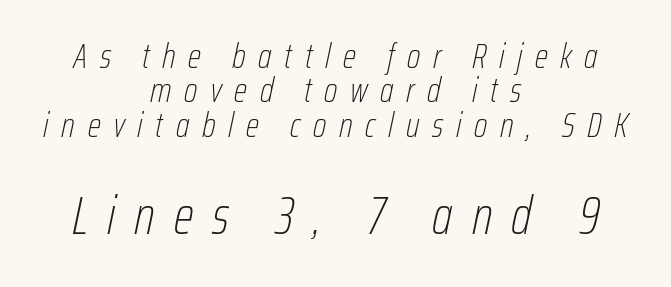
The image shows 53 px thin, condensed type, italic (leaning right); set centered, tight line spacing (0.98x), unusually wide letter spacing (+0.36 em), not underlined; the second (bottom) block is 1.51x larger; low stroke contrast and a medium x-height.
